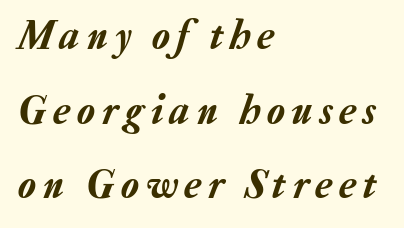
Q: Is the text italic (slanted)? A: Yes, it leans right by about 20 degrees.
Q: Is the text underlined? A: No.
Q: How is the paragraph aligned? A: Left-aligned.
Q: Width (condensed, normal, or wide)? A: Normal.
Q: Stroke contrast? A: Low.
Q: x-height? A: Medium.
Q: Monospaced? A: No.
